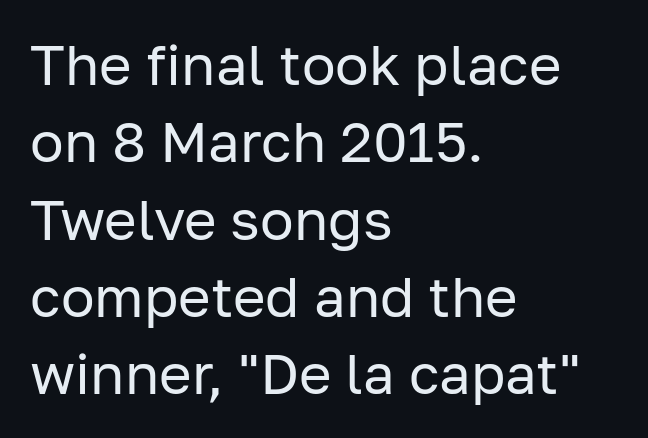
Q: Is the text bold? A: No.
Q: Is the text italic (slanted)? A: No, it is upright.
Q: Is the typeface a serif or a sans-serif typeface? A: Sans-serif.
Q: Is the text underlined? A: No.
Q: How is the paragraph aligned? A: Left-aligned.
Q: Is the spacing between letters normal or unusually wide? A: Normal.
Q: Is the spacing between lines tight, normal or loose? A: Normal.
Q: Width (condensed, normal, or wide)? A: Normal.
Q: Stroke contrast? A: Low.
Q: x-height? A: Medium.
Q: Monospaced? A: No.
